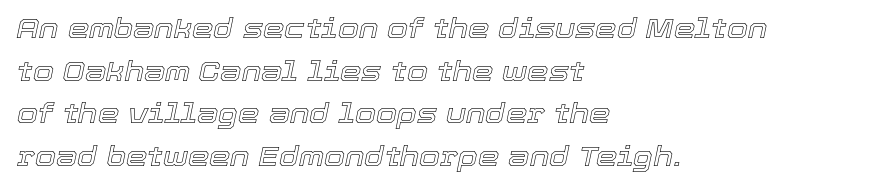
Q: Is the text italic (slanted)? A: Yes, it leans right by about 12 degrees.
Q: Is the text underlined? A: No.
Q: How is the paragraph aligned? A: Left-aligned.
Q: Is the spacing between letters normal or unusually wide? A: Normal.
Q: Is the spacing between lines tight, normal or loose? A: Normal.
